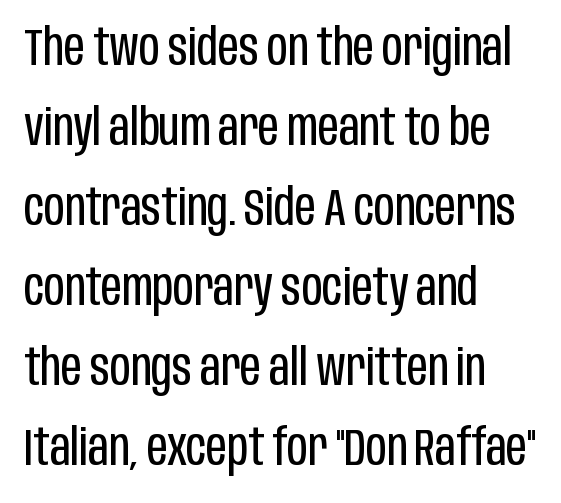
Stroke thickness stays within the range of a standard reading face or lighter. Vertically, the passage feels balanced, rows spaced as you'd expect. The glyphs in this specimen are sans serif. Upright lettering throughout. A student would call this left alignment; a typographer would say flush left, rag right.
